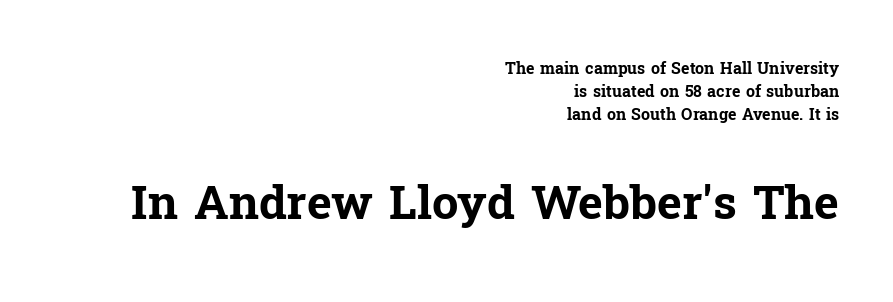
{"serif": "yes", "italic": "no", "bold": "yes", "weight": "bold", "width": "normal", "stroke_contrast": "low", "x_height": "medium", "monospaced": "no", "underline": "no", "align": "right", "line_spacing": "normal", "line_spacing_ratio": 1.45, "letter_spacing": "normal", "letter_spacing_em": 0.0, "larger_block": "second", "size_ratio": 2.94, "glyph_px": 47}
